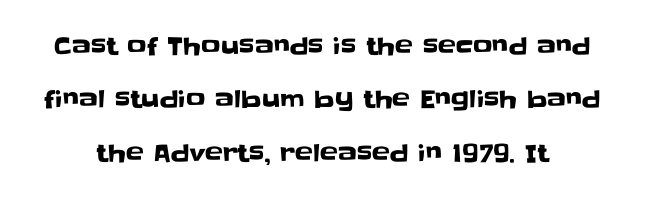
Q: Is the text italic (slanted)? A: No, it is upright.
Q: Is the text underlined? A: No.
Q: Is the spacing between letters normal or unusually wide? A: Normal.
Q: Is the spacing between lines tight, normal or loose? A: Loose.
